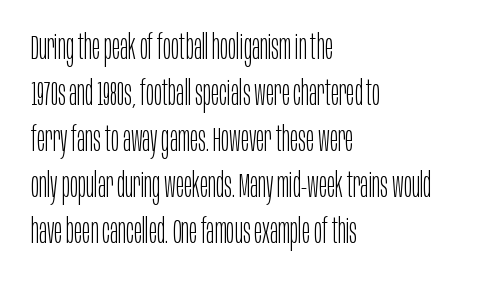
A clean baseline with only descenders dipping below it. The passage shown is typed in a proportional face where columns would drift. In terms of leading, this rendering sits right in the middle. This sample uses plain, unmodified letter spacing.
